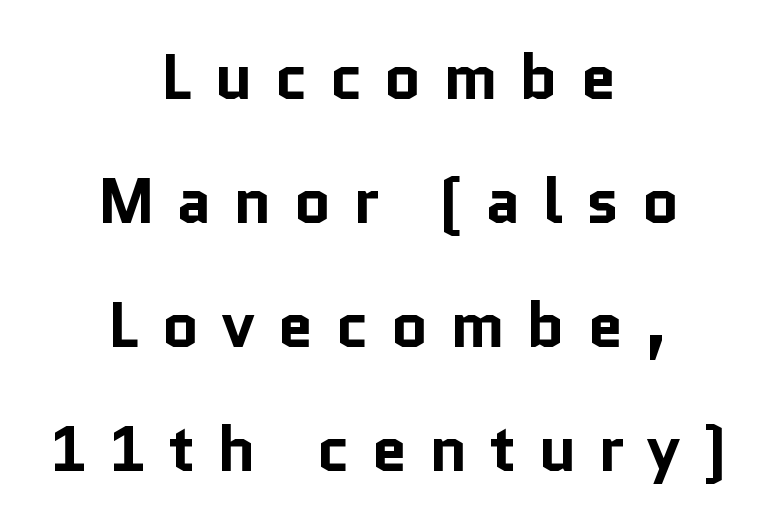
Q: Is the text bold? A: Yes.
Q: Is the text italic (slanted)? A: No, it is upright.
Q: Is the typeface a serif or a sans-serif typeface? A: Sans-serif.
Q: Is the text underlined? A: No.
Q: How is the paragraph aligned? A: Centered.
Q: Is the spacing between letters normal or unusually wide? A: Unusually wide.
Q: Is the spacing between lines tight, normal or loose? A: Loose.
Q: Width (condensed, normal, or wide)? A: Normal.
Q: Stroke contrast? A: Low.
Q: x-height? A: Medium.
Q: Monospaced? A: No.
